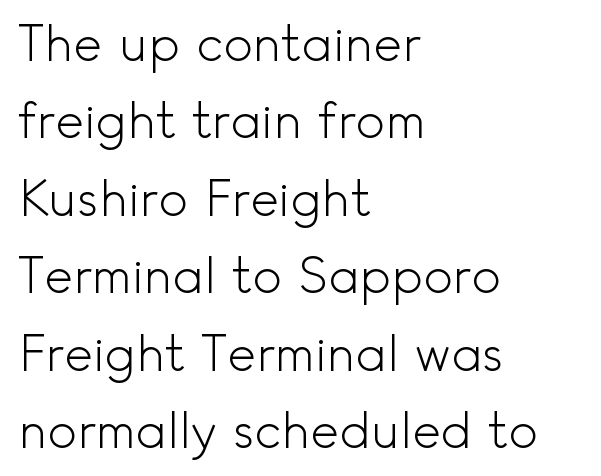
Italic? Not at all — the glyphs are vertical. Here the glyphs are tracked normally, forming tight word shapes. Does the copy run flush right? No — it runs flush left. The string is rendered with underlining switched off. Are there feet on the stems? There aren't — it's a sans. Students, observe: this is what conventionally led text looks like.
